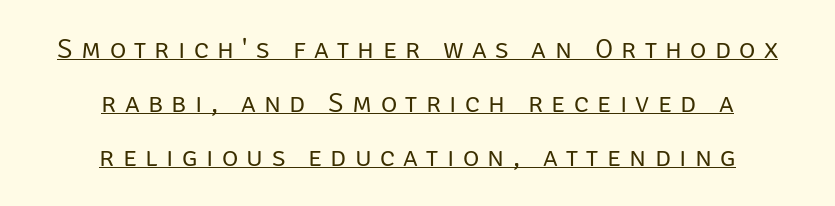
{"serif": "no", "italic": "no", "bold": "no", "weight": "regular", "width": "normal", "stroke_contrast": "low", "x_height": "large", "monospaced": "no", "underline": "yes", "align": "center", "line_spacing": "loose", "line_spacing_ratio": 1.92, "letter_spacing": "wide", "letter_spacing_em": 0.3, "glyph_px": 28}
